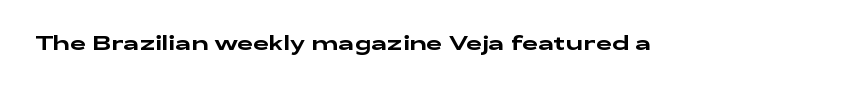
{"italic": "no", "underline": "no", "letter_spacing": "normal", "letter_spacing_em": 0.0, "glyph_px": 20}
